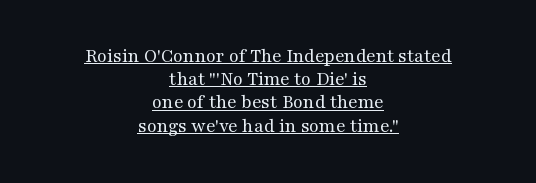
The image shows 20 px text type, upright; set centered, line spacing 1.16x, normal letter spacing, underlined.
